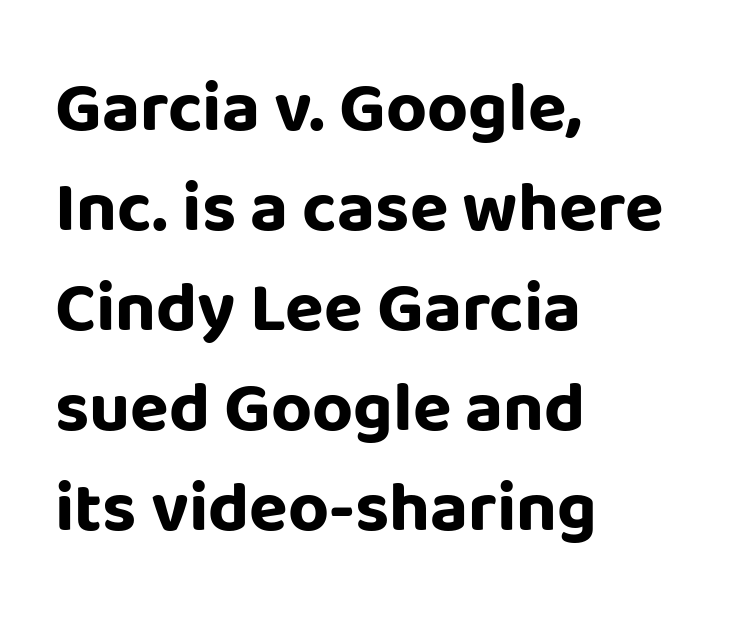
Q: Is the text bold? A: Yes.
Q: Is the text italic (slanted)? A: No, it is upright.
Q: Is the typeface a serif or a sans-serif typeface? A: Sans-serif.
Q: Is the text underlined? A: No.
Q: How is the paragraph aligned? A: Left-aligned.
Q: Is the spacing between letters normal or unusually wide? A: Normal.
Q: Is the spacing between lines tight, normal or loose? A: Normal.
Q: Width (condensed, normal, or wide)? A: Normal.
Q: Stroke contrast? A: Low.
Q: x-height? A: Large.
Q: Monospaced? A: No.
